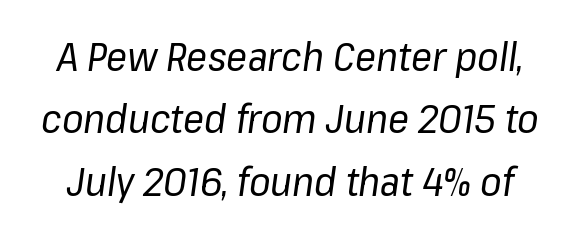
Weight: not bold — regular or lighter. Varying glyph widths throughout — classic text-font behaviour. The gaps between neighbouring characters are ordinary and unremarkable. The passage shown stacks its lines at a standard gap. Every character sits at an angle, as italics do. Decoration check: the copy has no underline.
